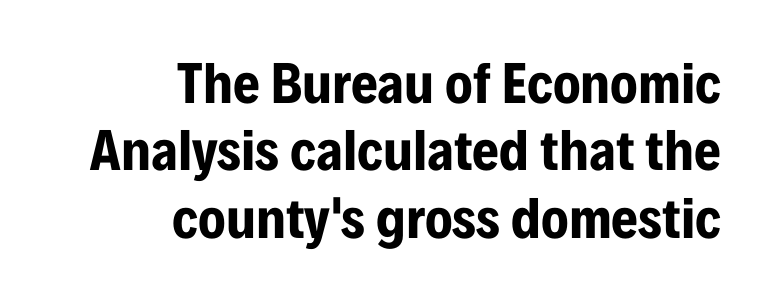
{"serif": "no", "italic": "no", "bold": "yes", "weight": "bold", "width": "condensed", "stroke_contrast": "low", "x_height": "medium", "monospaced": "no", "underline": "no", "align": "right", "line_spacing_ratio": 1.16, "letter_spacing": "normal", "letter_spacing_em": 0.0, "glyph_px": 58}
